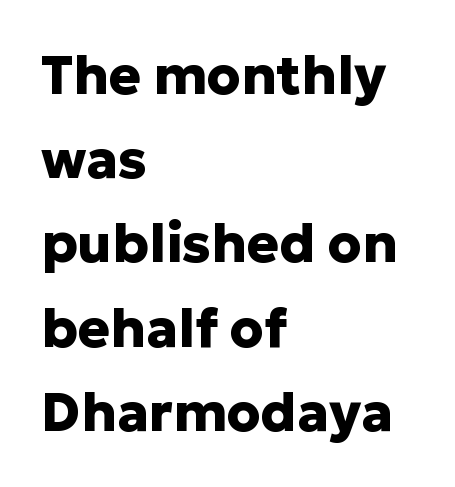
The image shows 54 px heavy sans-serif type, upright; set left-aligned, normal line spacing (1.56x), normal letter spacing, not underlined; low stroke contrast and a medium x-height.
